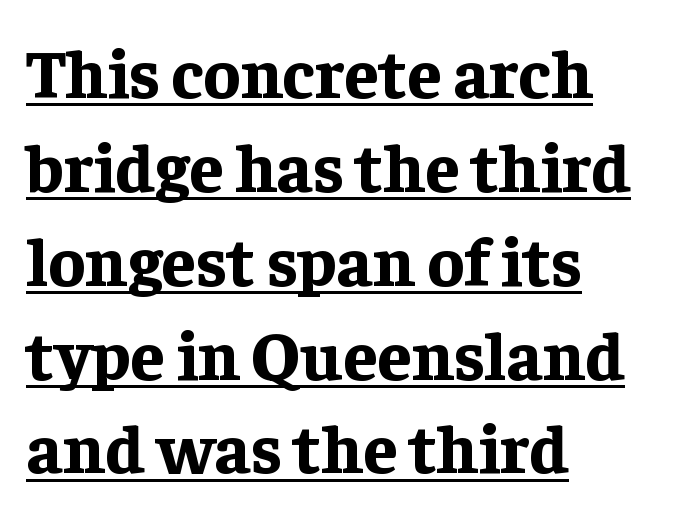
The passage shown is emphatically bold. This rendering features underlined lettering. Leading matches the norm, producing a regular column. What kind of face is this? One with serifs.
